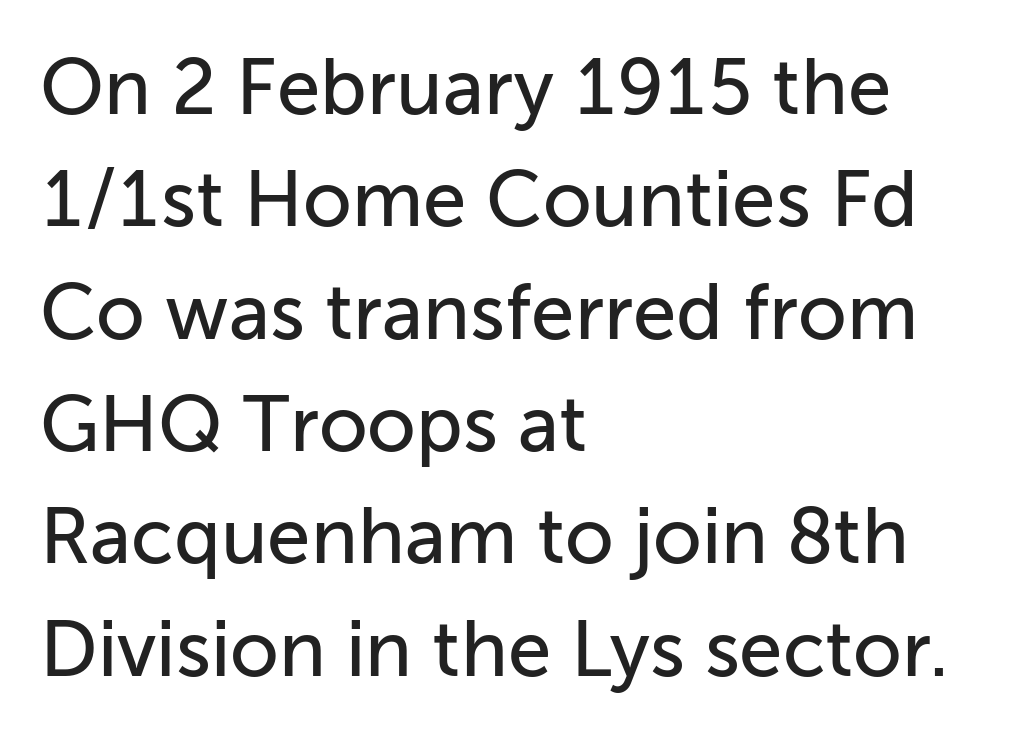
The image shows 78 px sans-serif type, upright; set left-aligned, normal line spacing (1.44x), normal letter spacing, not underlined; low stroke contrast and a medium x-height.
